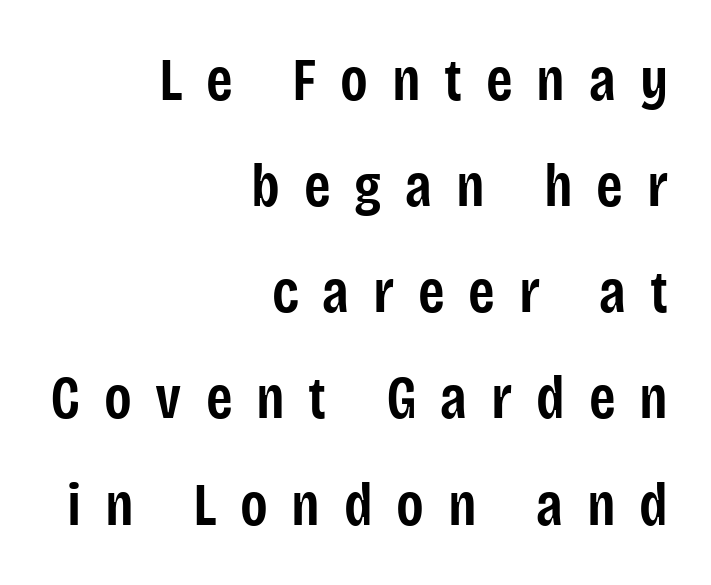
{"serif": "no", "italic": "no", "bold": "semi", "weight": "semibold", "width": "condensed", "stroke_contrast": "low", "x_height": "large", "monospaced": "no", "underline": "no", "align": "right", "line_spacing_ratio": 1.74, "letter_spacing": "wide", "letter_spacing_em": 0.39, "glyph_px": 61}
